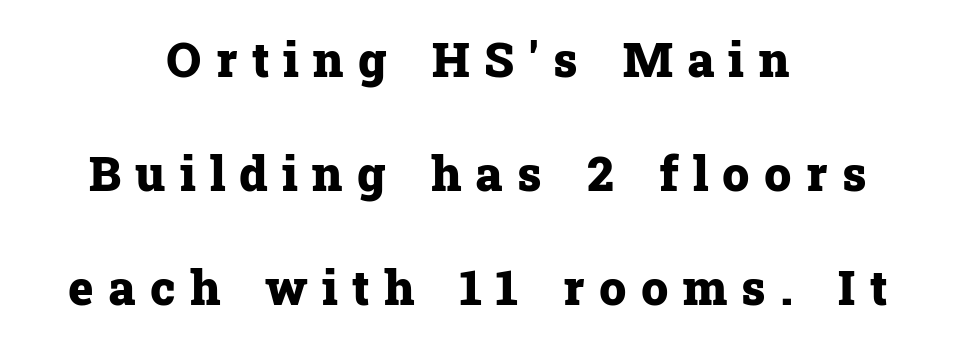
The image shows 48 px heavy serif type, upright; set centered, loose line spacing (2.38x), unusually wide letter spacing (+0.3 em), not underlined; low stroke contrast and a medium x-height.
